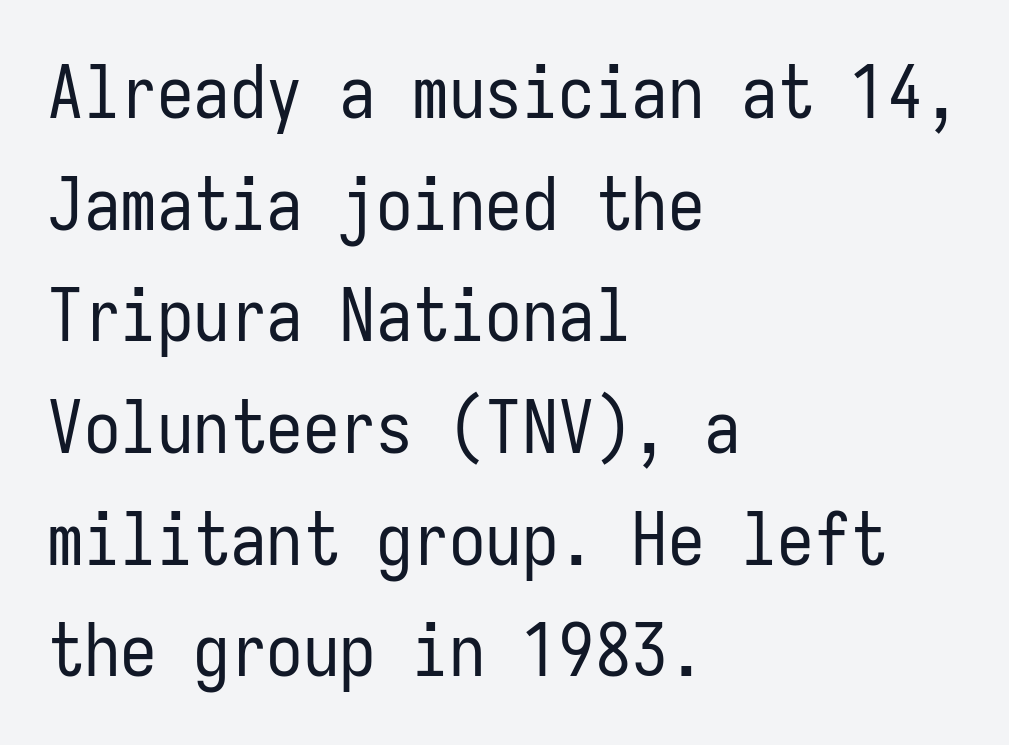
Q: Is the text bold? A: No.
Q: Is the text italic (slanted)? A: No, it is upright.
Q: Is the typeface a serif or a sans-serif typeface? A: Sans-serif.
Q: Is the text underlined? A: No.
Q: How is the paragraph aligned? A: Left-aligned.
Q: Is the spacing between letters normal or unusually wide? A: Normal.
Q: Is the spacing between lines tight, normal or loose? A: Normal.
Q: Width (condensed, normal, or wide)? A: Condensed.
Q: Stroke contrast? A: Low.
Q: x-height? A: Medium.
Q: Monospaced? A: Yes.
